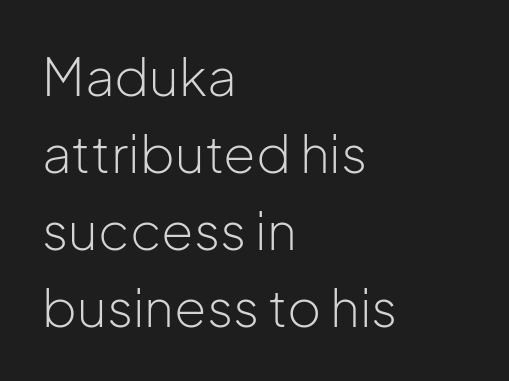
Proportional: the letters do not fall into vertical columns. Quick note: interline space is typical. Does the type have serifs? No, each stem ends abruptly. These lines keep a tight, regular rhythm from letter to letter.
